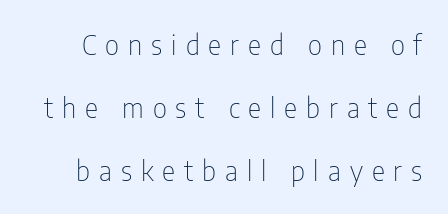
How would I describe the line gaps? Wide and relaxed. Decoration check: the copy has no underline. Stroke mass is kept to a normal reading level or below. Looks like regular typesetting: each glyph gets only the width it needs.
